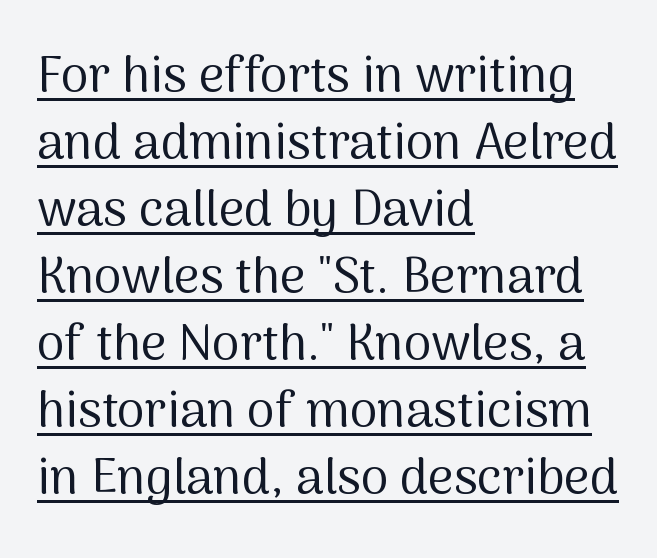
Observe the ordinary spacing: letters are neighbours, not strangers. A rule runs beneath these lines of type. The letters look calm and open, with moderate or lighter stems. Every row of glyphs begins at an identical x-position on the left. Nope, no serifs anywhere on these letters.
